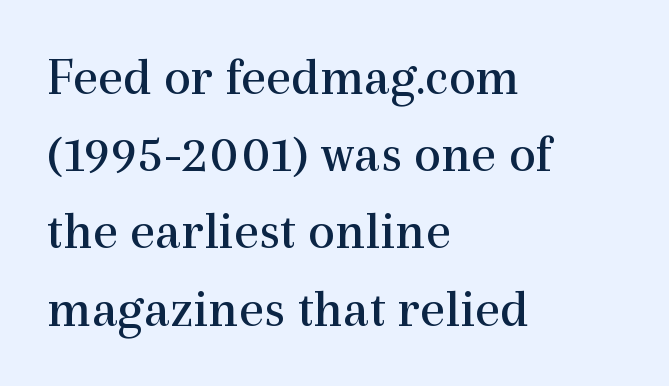
Q: Is the text bold? A: No.
Q: Is the text italic (slanted)? A: No, it is upright.
Q: Is the typeface a serif or a sans-serif typeface? A: Serif.
Q: Is the text underlined? A: No.
Q: How is the paragraph aligned? A: Left-aligned.
Q: Is the spacing between letters normal or unusually wide? A: Normal.
Q: Is the spacing between lines tight, normal or loose? A: Normal.
Q: Width (condensed, normal, or wide)? A: Normal.
Q: x-height? A: Medium.
Q: Monospaced? A: No.
